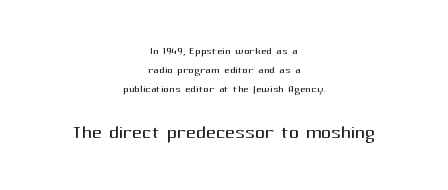
Upright lettering throughout. The strokes are not fattened; the text isn't bold. The lines sit at an ordinary, default distance from one another. Glyph-to-glyph distance matches everyday printed text. Just letters on the line, the space beneath them empty. Teacher's note: observe the equal gaps on both sides — that is centered alignment.
